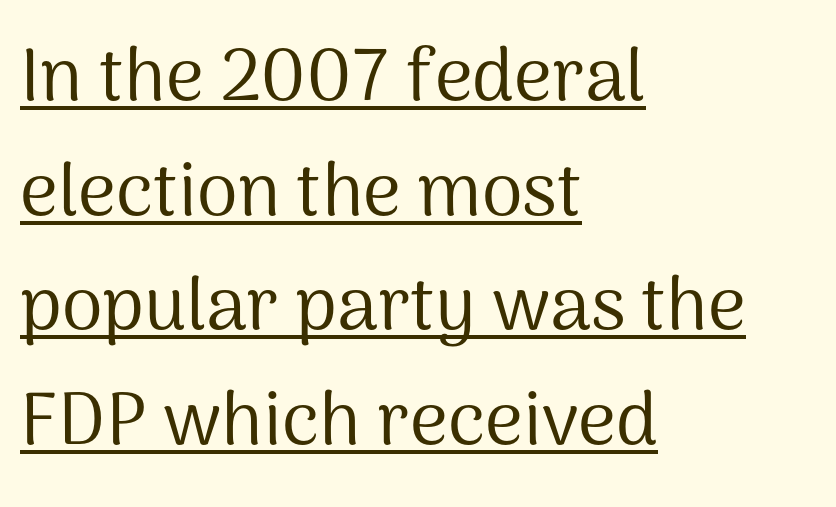
A student would call this left alignment; a typographer would say flush left, rag right. In terms of letterspacing, this is plain default setting. Stem width sits at or under what a default text font uses. Does the leading feel generous? No, just average. Note: no serifs on the glyphs.
